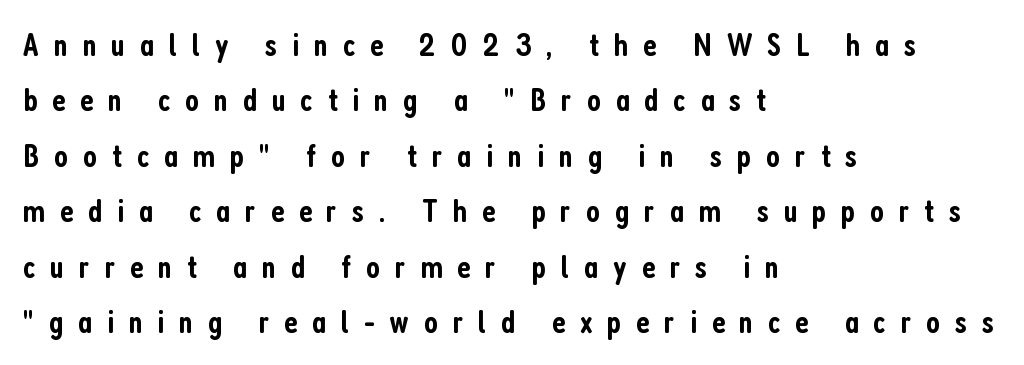
The image shows 33 px semibold, condensed sans-serif type, upright; set left-aligned, normal line spacing (1.68x), unusually wide letter spacing (+0.45 em), not underlined; low stroke contrast and a medium x-height.
